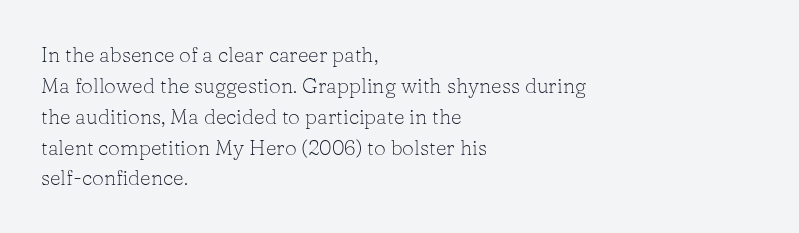
Q: Is the text bold? A: No.
Q: Is the text italic (slanted)? A: No, it is upright.
Q: Is the text underlined? A: No.
Q: How is the paragraph aligned? A: Left-aligned.
Q: Is the spacing between letters normal or unusually wide? A: Normal.
Q: Is the spacing between lines tight, normal or loose? A: Normal.
